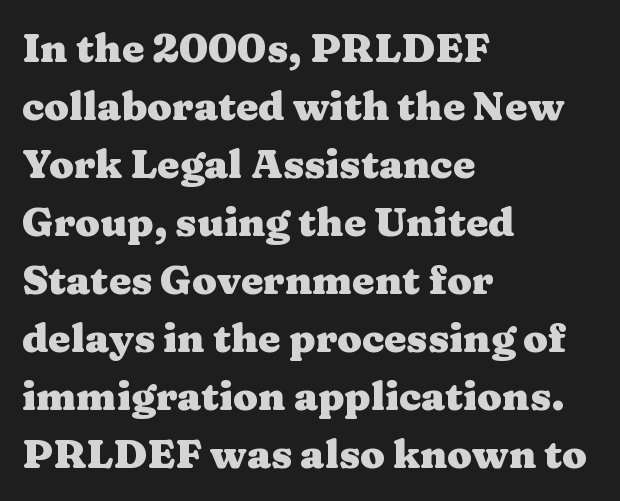
Q: Is the text bold? A: Yes.
Q: Is the text italic (slanted)? A: No, it is upright.
Q: Is the typeface a serif or a sans-serif typeface? A: Serif.
Q: Is the text underlined? A: No.
Q: How is the paragraph aligned? A: Left-aligned.
Q: Is the spacing between letters normal or unusually wide? A: Normal.
Q: Is the spacing between lines tight, normal or loose? A: Normal.
Q: Width (condensed, normal, or wide)? A: Wide.
Q: Stroke contrast? A: Medium.
Q: x-height? A: Medium.
Q: Monospaced? A: No.
